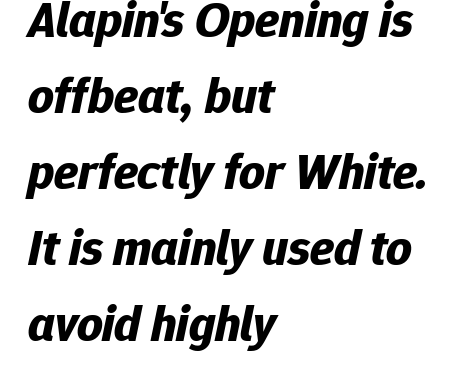
The image shows 50 px bold type, italic (leaning right); set left-aligned, normal line spacing (1.52x), normal letter spacing, not underlined; low stroke contrast and a medium x-height.
